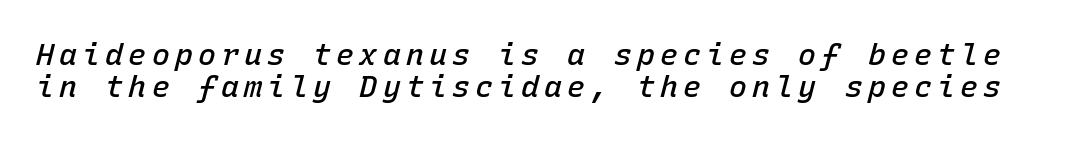
The image shows 30 px semibold type, italic (leaning right), monospaced; set tight line spacing (1.06x), not underlined; low stroke contrast and a medium x-height.
